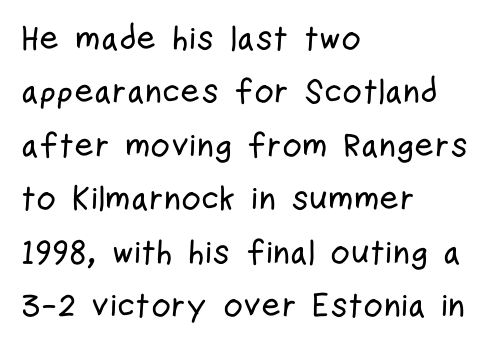
{"serif": "no", "italic": "no", "width": "condensed", "stroke_contrast": "low", "x_height": "medium", "monospaced": "no", "underline": "no", "align": "left", "line_spacing": "normal", "line_spacing_ratio": 1.57, "letter_spacing": "normal", "letter_spacing_em": 0.0, "glyph_px": 34}
